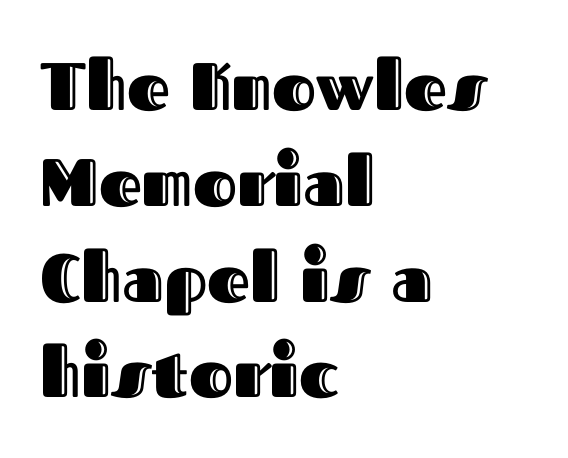
The space beneath each line is pristine and unruled. Italic? Not at all — the glyphs are vertical. The line texture is even and compact thanks to regular tracking. The face used here is proportionally spaced, like ordinary book or web type.
